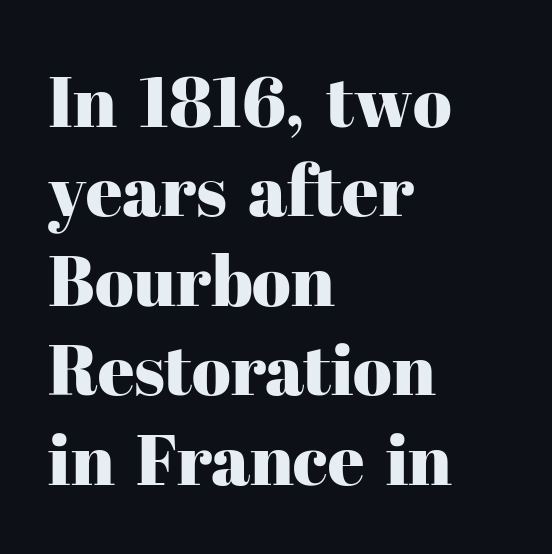
A bare baseline throughout the passage. Typographically, this falls in the serif category. Italic: no, the glyphs are upright roman. Where is the straight margin? On the left. There is no visible air inserted between adjacent glyphs.
